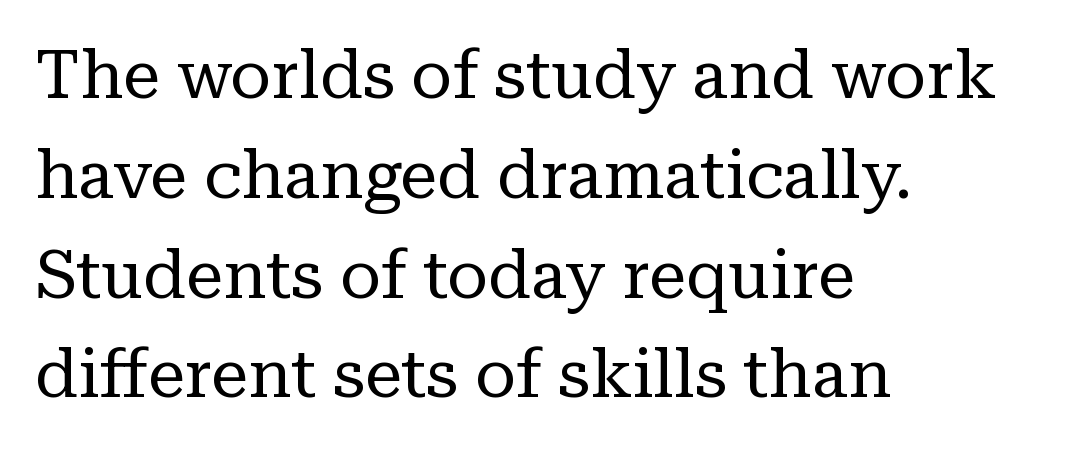
Q: Is the text bold? A: No.
Q: Is the text italic (slanted)? A: No, it is upright.
Q: Is the typeface a serif or a sans-serif typeface? A: Serif.
Q: Is the text underlined? A: No.
Q: How is the paragraph aligned? A: Left-aligned.
Q: Is the spacing between letters normal or unusually wide? A: Normal.
Q: Is the spacing between lines tight, normal or loose? A: Normal.
Q: Width (condensed, normal, or wide)? A: Normal.
Q: Stroke contrast? A: Low.
Q: x-height? A: Medium.
Q: Monospaced? A: No.
